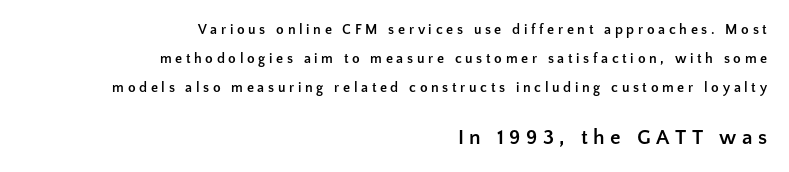
The block of text is sparse from top to bottom, with ample space between rows. You'd pick this weight for a headline — it's a proper bold. Whoever set this made the second block the dominant, larger element. How are the letters spaced? Widely, with obvious added tracking. Every row of glyphs terminates at an identical x-position on the right.
